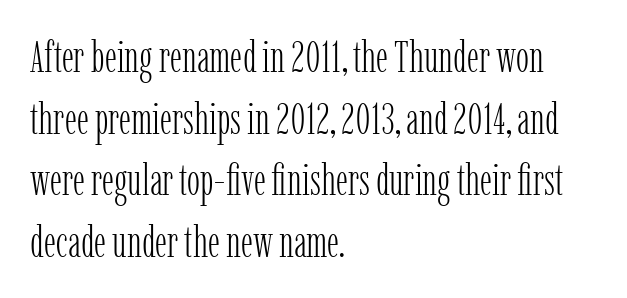
{"serif": "yes", "italic": "no", "bold": "no", "weight": "light", "width": "condensed", "stroke_contrast": "low", "x_height": "medium", "monospaced": "no", "underline": "no", "align": "left", "line_spacing": "normal", "line_spacing_ratio": 1.4, "letter_spacing": "normal", "letter_spacing_em": 0.0, "glyph_px": 44}
